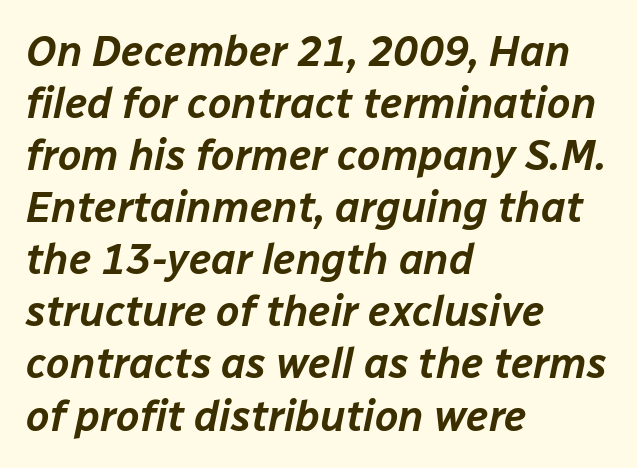
Q: Is the text italic (slanted)? A: Yes, it leans right by about 12 degrees.
Q: Is the text underlined? A: No.
Q: How is the paragraph aligned? A: Left-aligned.
Q: Is the spacing between letters normal or unusually wide? A: Normal.
Q: Width (condensed, normal, or wide)? A: Normal.
Q: Stroke contrast? A: Low.
Q: x-height? A: Medium.
Q: Monospaced? A: No.
